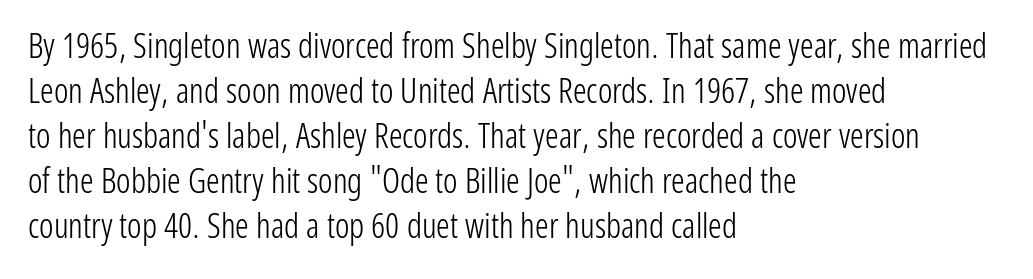
Q: Is the text bold? A: No.
Q: Is the text italic (slanted)? A: No, it is upright.
Q: Is the typeface a serif or a sans-serif typeface? A: Sans-serif.
Q: Is the text underlined? A: No.
Q: How is the paragraph aligned? A: Left-aligned.
Q: Is the spacing between letters normal or unusually wide? A: Normal.
Q: Is the spacing between lines tight, normal or loose? A: Normal.
Q: Width (condensed, normal, or wide)? A: Condensed.
Q: Stroke contrast? A: Low.
Q: x-height? A: Medium.
Q: Monospaced? A: No.
